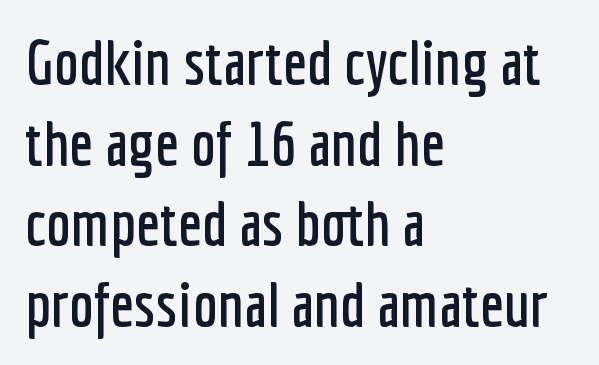
The image shows 63 px condensed sans-serif type, upright; set left-aligned, normal line spacing (1.28x), normal letter spacing, not underlined; low stroke contrast and a medium x-height.
